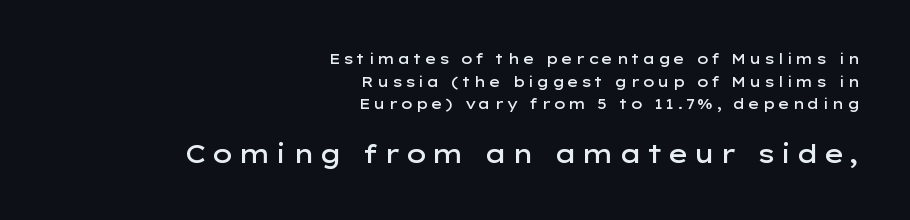
On the weight axis this lands at semibold, roughly 600. Here the second block reads like a headline and the first like body copy. The words here are not underlined. What's the leading like? Ordinary, nothing unusual.
